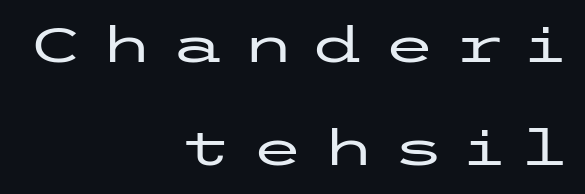
{"serif": "no", "italic": "no", "width": "wide", "stroke_contrast": "low", "x_height": "medium", "underline": "no", "align": "right", "line_spacing": "loose", "line_spacing_ratio": 2.14, "letter_spacing": "wide", "letter_spacing_em": 0.37, "glyph_px": 48}
